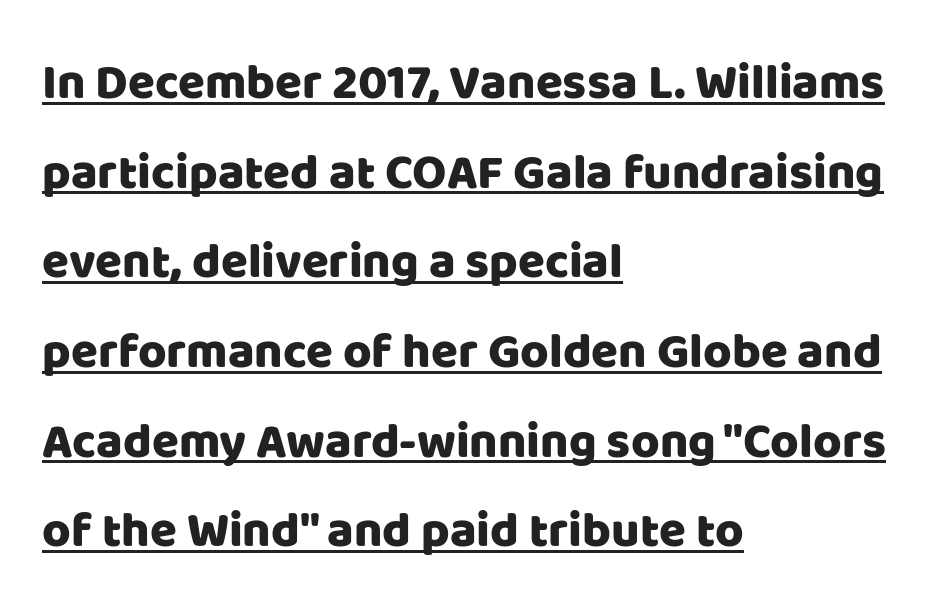
Q: Is the text italic (slanted)? A: No, it is upright.
Q: Is the typeface a serif or a sans-serif typeface? A: Sans-serif.
Q: Is the text underlined? A: Yes.
Q: How is the paragraph aligned? A: Left-aligned.
Q: Is the spacing between letters normal or unusually wide? A: Normal.
Q: Width (condensed, normal, or wide)? A: Normal.
Q: Stroke contrast? A: Low.
Q: x-height? A: Large.
Q: Monospaced? A: No.
